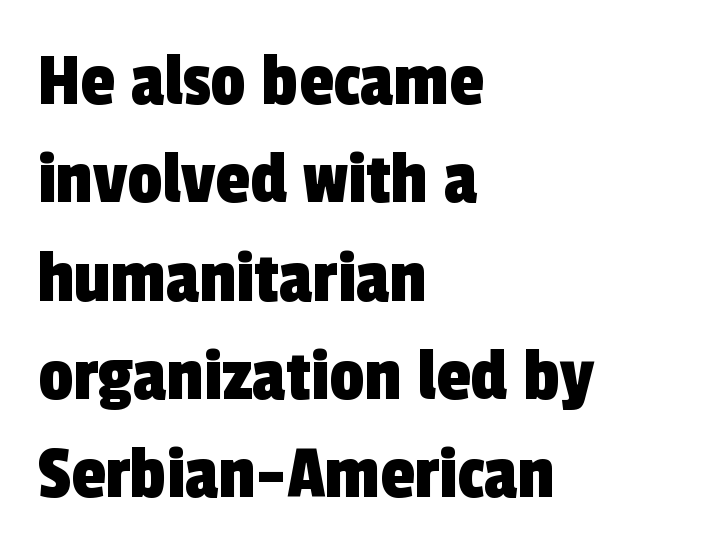
The image shows 78 px condensed sans-serif type; set left-aligned, normal line spacing (1.26x), normal letter spacing, not underlined; a medium x-height.
